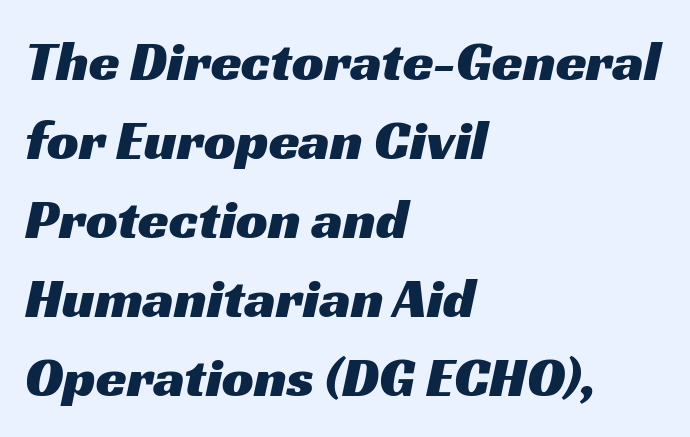
The image shows 56 px wide sans-serif type; set left-aligned, normal line spacing (1.41x), normal letter spacing, not underlined; medium stroke contrast and a medium x-height.
